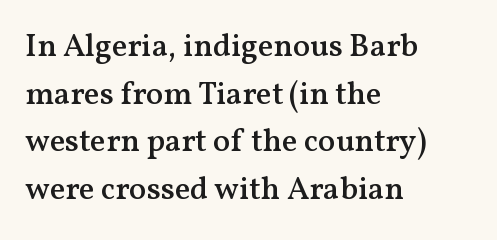
Q: Is the text bold? A: Semi-bold.
Q: Is the text italic (slanted)? A: No, it is upright.
Q: Is the typeface a serif or a sans-serif typeface? A: Serif.
Q: Is the text underlined? A: No.
Q: How is the paragraph aligned? A: Left-aligned.
Q: Is the spacing between letters normal or unusually wide? A: Normal.
Q: Is the spacing between lines tight, normal or loose? A: Normal.
Q: Width (condensed, normal, or wide)? A: Normal.
Q: Stroke contrast? A: Medium.
Q: x-height? A: Medium.
Q: Monospaced? A: No.
